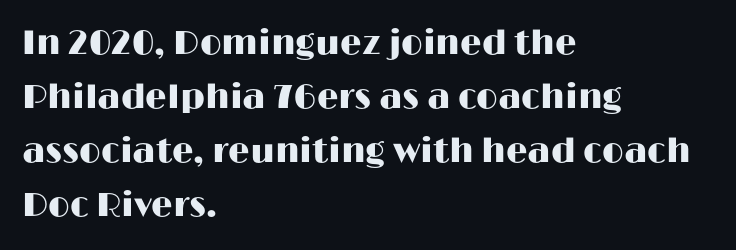
{"serif": "no", "italic": "no", "width": "wide", "stroke_contrast": "high", "x_height": "medium", "monospaced": "no", "underline": "no", "align": "left", "line_spacing": "normal", "line_spacing_ratio": 1.59, "letter_spacing": "normal", "letter_spacing_em": 0.0, "glyph_px": 34}
